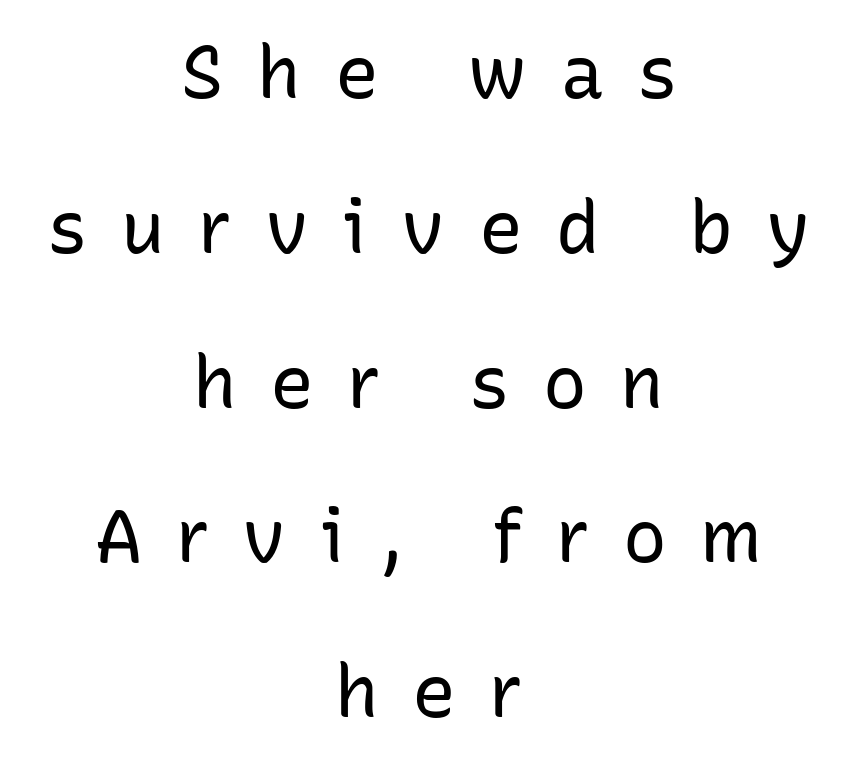
{"serif": "no", "italic": "no", "bold": "no", "weight": "regular", "width": "normal", "stroke_contrast": "low", "x_height": "medium", "monospaced": "no", "underline": "no", "align": "center", "line_spacing": "loose", "line_spacing_ratio": 2.12, "letter_spacing": "wide", "letter_spacing_em": 0.46, "glyph_px": 73}
